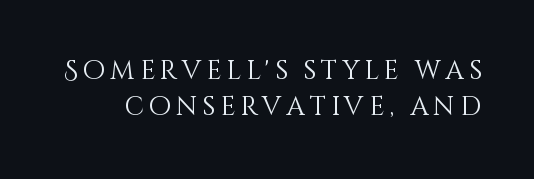
Ordinary non-slanted type is in use. The leading is moderate, giving the passage an even texture. Stem width sits at or under what a default text font uses. Only glyphs here, with clear space below each row.
